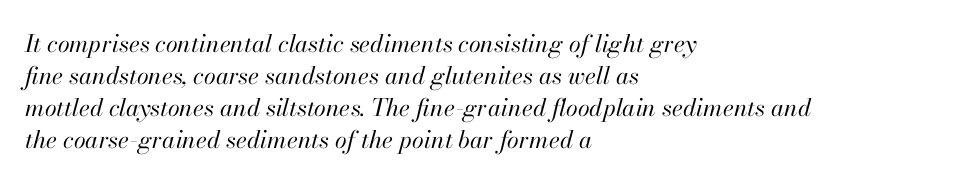
{"italic": "yes", "lean": "right", "slant_degrees": 13, "bold": "no", "underline": "no", "align": "left", "line_spacing": "normal", "line_spacing_ratio": 1.33, "letter_spacing": "normal", "letter_spacing_em": 0.0, "glyph_px": 24}
